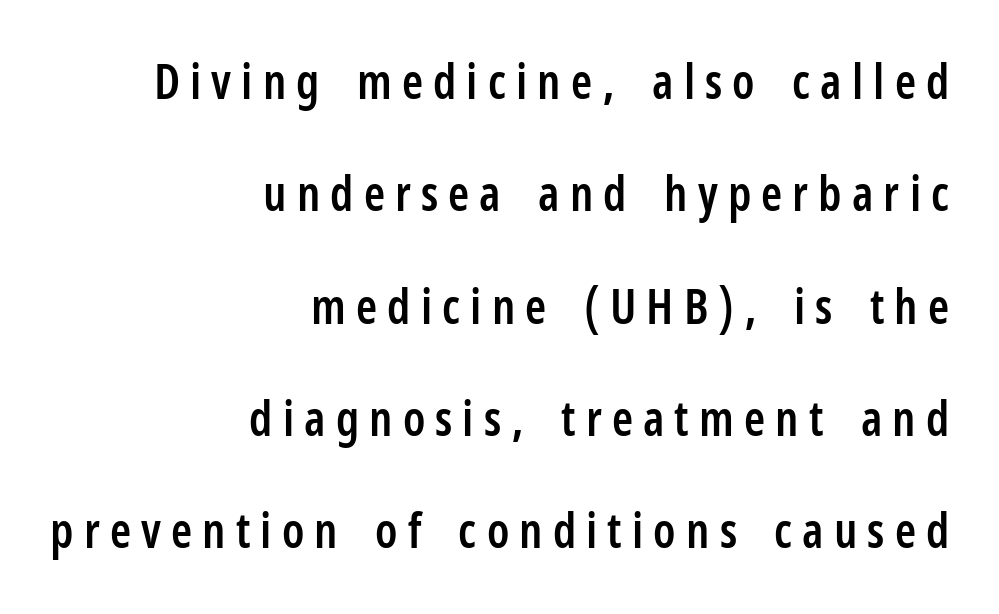
Q: Is the text bold? A: Semi-bold.
Q: Is the text italic (slanted)? A: No, it is upright.
Q: Is the typeface a serif or a sans-serif typeface? A: Sans-serif.
Q: Is the text underlined? A: No.
Q: How is the paragraph aligned? A: Right-aligned.
Q: Is the spacing between letters normal or unusually wide? A: Unusually wide.
Q: Is the spacing between lines tight, normal or loose? A: Loose.
Q: Width (condensed, normal, or wide)? A: Condensed.
Q: Stroke contrast? A: Low.
Q: x-height? A: Medium.
Q: Monospaced? A: No.
